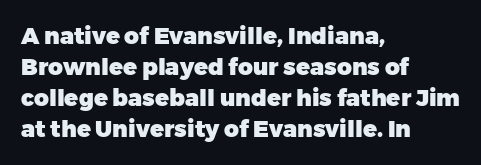
Caption: bold face, heavy strokes. Compared with typical body copy, the letter spacing here is the same. Line starts are locked; line ends wander. The axis of the letterforms is exactly vertical.
